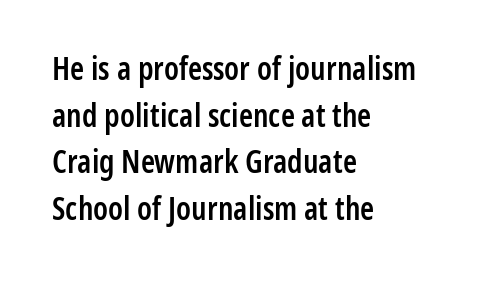
Is the type bold? Partly — it's a semibold, heavier than regular but not fully bold. Plain, unruled lines of type. Baseline-to-baseline distance is the conventional proportion of letter height. The rag falls on the right side of this text block. The specimen reads as upright at a glance.
